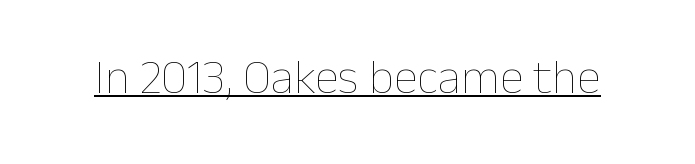
{"italic": "no", "bold": "no", "weight": "thin", "width": "normal", "stroke_contrast": "low", "x_height": "medium", "monospaced": "no", "underline": "yes", "letter_spacing": "normal", "letter_spacing_em": 0.0, "glyph_px": 49}
